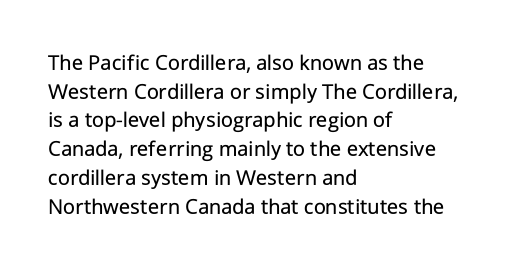
{"italic": "no", "bold": "no", "underline": "no", "align": "left", "line_spacing": "normal", "line_spacing_ratio": 1.25, "letter_spacing": "normal", "letter_spacing_em": 0.0, "glyph_px": 23}
